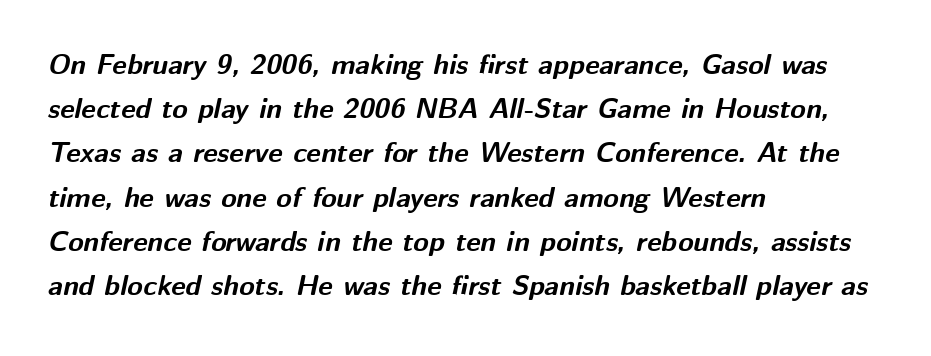
Q: Is the text bold? A: Yes.
Q: Is the text italic (slanted)? A: Yes, it leans right by about 12 degrees.
Q: Is the text underlined? A: No.
Q: How is the paragraph aligned? A: Left-aligned.
Q: Is the spacing between letters normal or unusually wide? A: Normal.
Q: Is the spacing between lines tight, normal or loose? A: Normal.
Q: Width (condensed, normal, or wide)? A: Normal.
Q: Stroke contrast? A: Medium.
Q: x-height? A: Medium.
Q: Monospaced? A: No.
